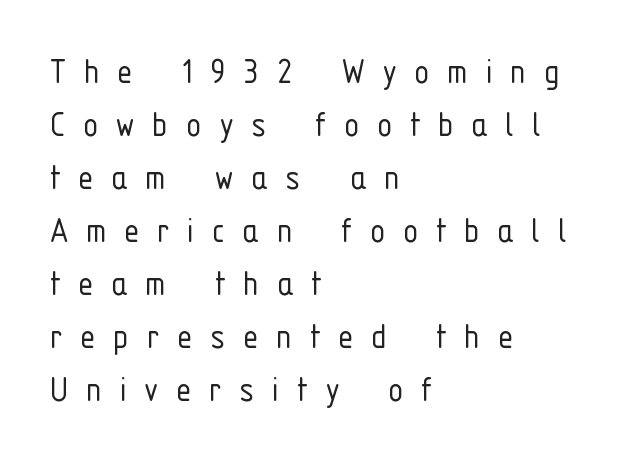
Q: Is the text bold? A: No.
Q: Is the text italic (slanted)? A: No, it is upright.
Q: Is the typeface a serif or a sans-serif typeface? A: Sans-serif.
Q: Is the text underlined? A: No.
Q: How is the paragraph aligned? A: Left-aligned.
Q: Is the spacing between letters normal or unusually wide? A: Unusually wide.
Q: Is the spacing between lines tight, normal or loose? A: Normal.
Q: Width (condensed, normal, or wide)? A: Condensed.
Q: Stroke contrast? A: Low.
Q: x-height? A: Medium.
Q: Monospaced? A: No.
